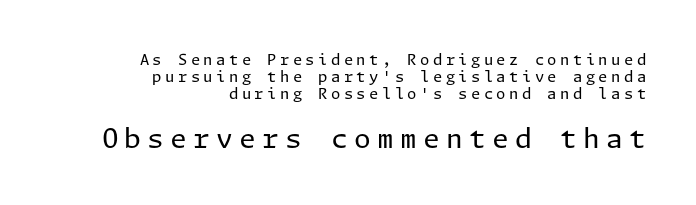
The image shows 27 px text type, upright; set right-aligned, tight line spacing (1.13x), unusually wide letter spacing (+0.23 em), not underlined; the second (bottom) block is 1.8x larger.
